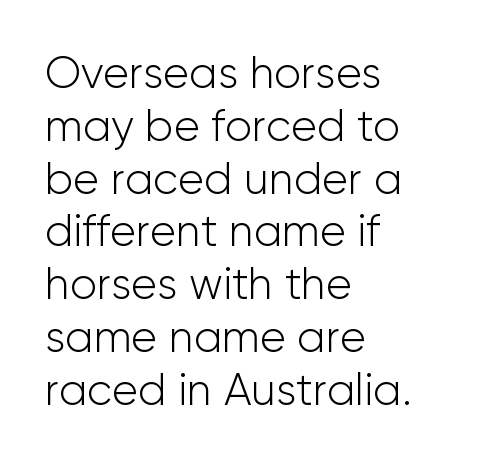
The image shows 44 px light sans-serif type, upright; set left-aligned, line spacing 1.2x, normal letter spacing, not underlined; low stroke contrast and a medium x-height.
